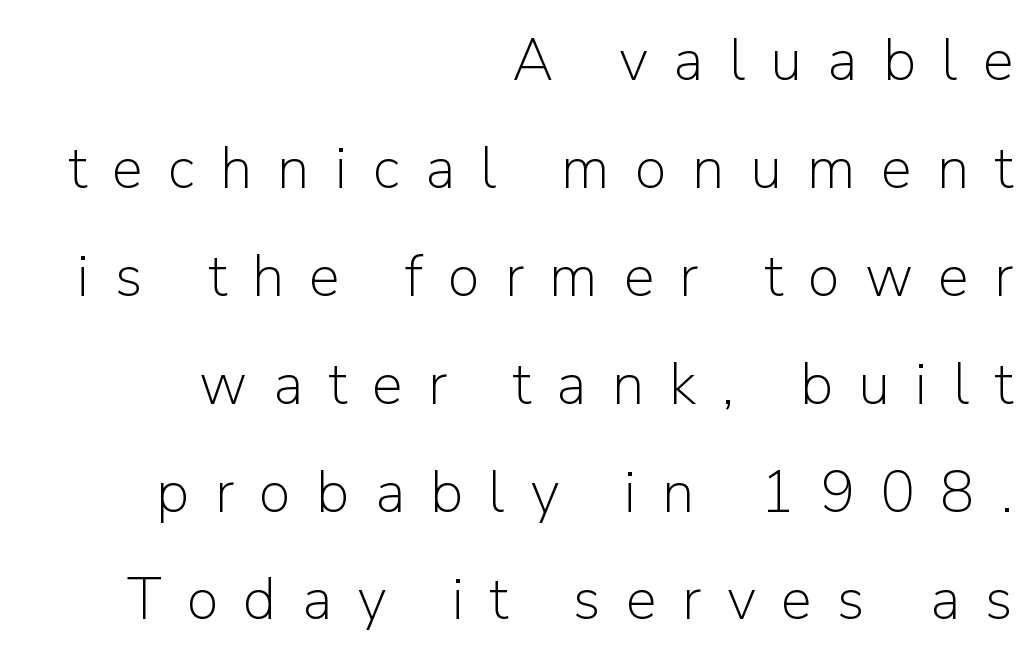
The foot of each line stays bare and open. Notice how the passage keeps a crisp vertical edge on the right only. Ascenders rise straight up at ninety degrees. Are there feet on the stems? There aren't — it's a sans. Varying glyph widths throughout — classic text-font behaviour. Letters have the restrained weight of plain body copy at most.
